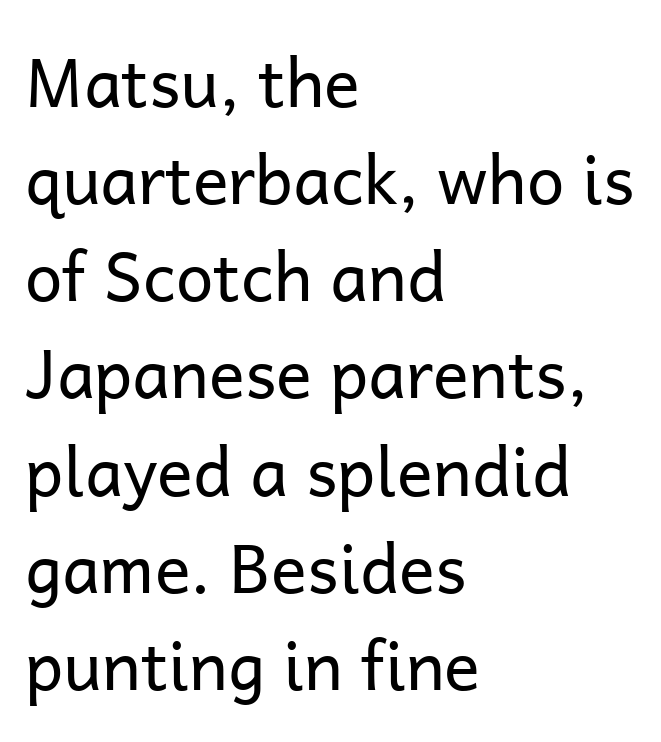
The image shows 67 px regular-weight sans-serif type, upright; set left-aligned, normal line spacing (1.45x), normal letter spacing, not underlined; low stroke contrast and a medium x-height.
